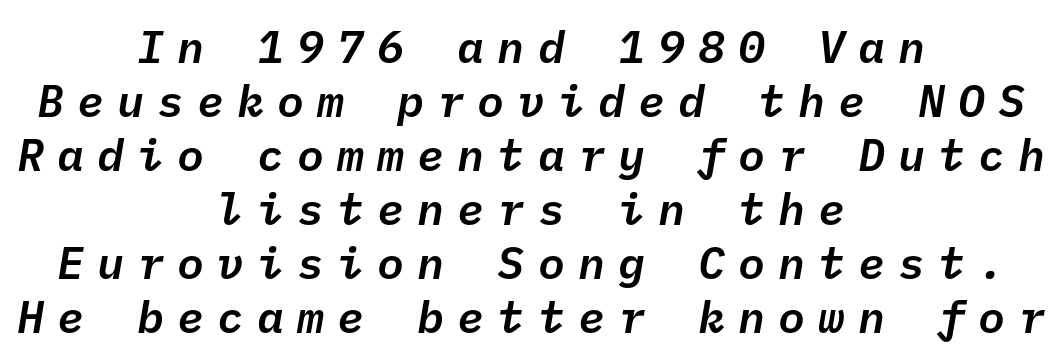
{"italic": "yes", "lean": "right", "slant_degrees": 10, "width": "normal", "stroke_contrast": "low", "x_height": "medium", "monospaced": "yes", "underline": "no", "align": "center", "line_spacing_ratio": 1.2, "letter_spacing": "wide", "letter_spacing_em": 0.29, "glyph_px": 45}
